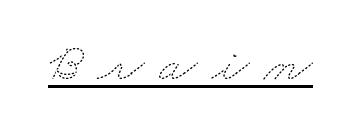
Each stroke keeps to a modest, everyday thickness or less. The horizontal fit of the characters is loose and conspicuously gappy. This sample carries an underscore along the baseline area. This sample has the flowing, uneven cadence of proportional lettering.
